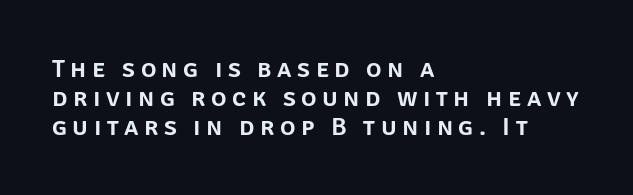
The image shows 26 px text type, upright; set left-aligned, tight line spacing (1.11x), unusually wide letter spacing (+0.21 em), not underlined.
